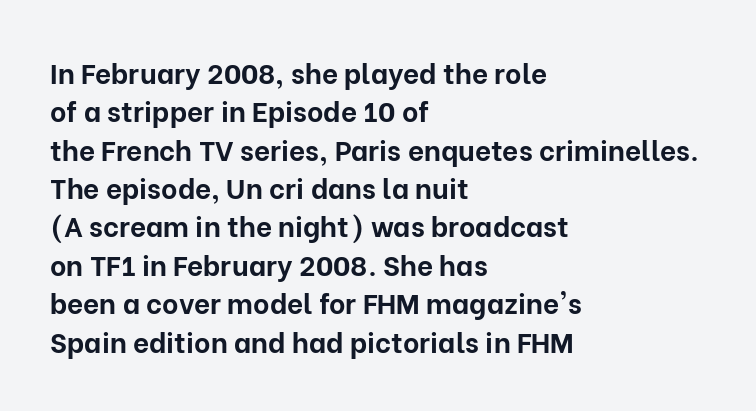
The image shows 28 px bold sans-serif type, upright; set left-aligned, normal line spacing (1.37x), normal letter spacing, not underlined; low stroke contrast and a medium x-height.
